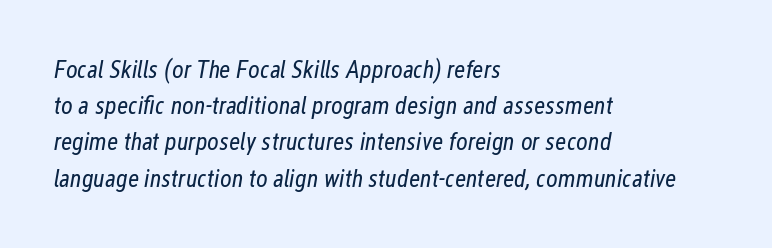
Letter spacing: default. This reads as an unemphasized weight, regular at the heaviest. Underlining? Definitely not there. You can tell it's italic because the verticals aren't actually vertical. The rendering anchors every line to the left-hand side.
